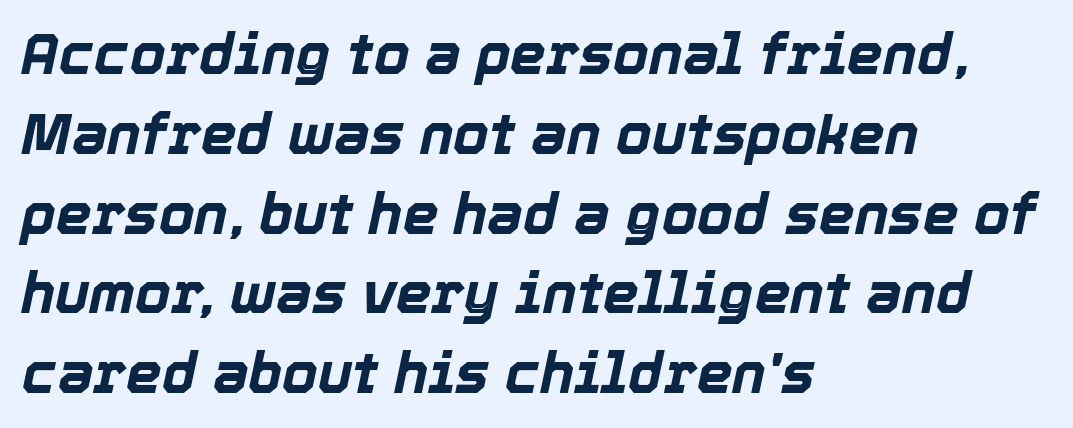
Observe the ordinary spacing: letters are neighbours, not strangers. There's an unmistakable incline to the writing here. Nobody drew a line under any word here. Does the weight exceed regular? Yes, all the way to bold.
